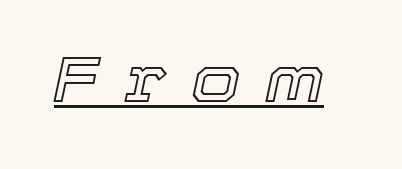
The image shows 64 px text type, italic (leaning right); set unusually wide letter spacing (+0.38 em), underlined; a medium x-height.
